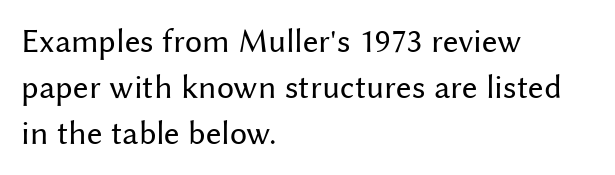
Q: Is the text bold? A: No.
Q: Is the text italic (slanted)? A: No, it is upright.
Q: Is the typeface a serif or a sans-serif typeface? A: Sans-serif.
Q: Is the text underlined? A: No.
Q: How is the paragraph aligned? A: Left-aligned.
Q: Is the spacing between letters normal or unusually wide? A: Normal.
Q: Is the spacing between lines tight, normal or loose? A: Normal.
Q: Width (condensed, normal, or wide)? A: Normal.
Q: Stroke contrast? A: Medium.
Q: x-height? A: Medium.
Q: Monospaced? A: No.
